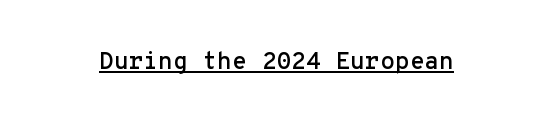
Default kerning and tracking; the words read as compact shapes. Notice how the stems are strictly vertical — no italics here. The glyphs are accompanied by a horizontal stroke just below them.
